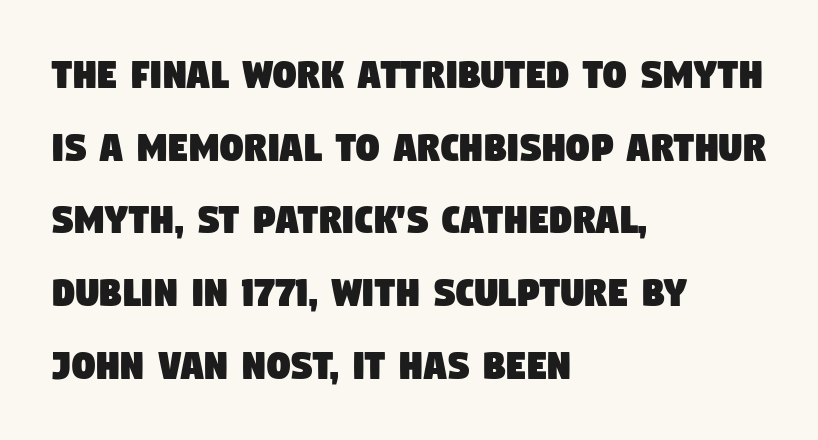
Looks like regular typesetting: each glyph gets only the width it needs. Classification — sans serif. This rendering leaves character spacing at its baseline value. Typeset ragged right — the left edge is the straight one. The space directly below the letters is spotless. The block of text has a typical density, with ordinary space between rows.
